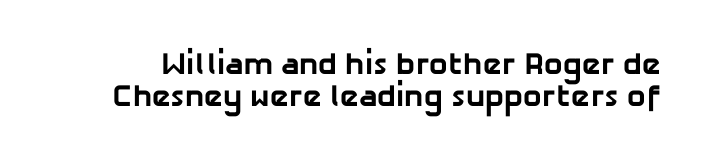
{"serif": "no", "bold": "yes", "weight": "bold", "width": "normal", "stroke_contrast": "low", "x_height": "medium", "monospaced": "no", "underline": "no", "line_spacing": "tight", "line_spacing_ratio": 1.03, "letter_spacing": "normal", "letter_spacing_em": 0.0, "glyph_px": 31}
